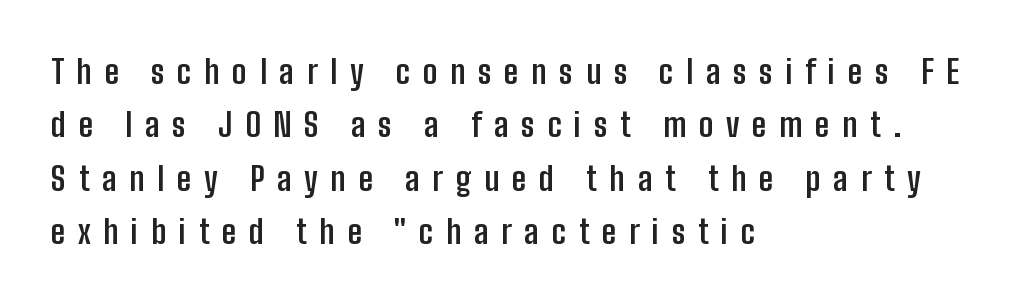
The image shows 33 px semibold, condensed sans-serif type, upright; set left-aligned, normal line spacing (1.62x), unusually wide letter spacing (+0.38 em), not underlined; low stroke contrast and a medium x-height.
